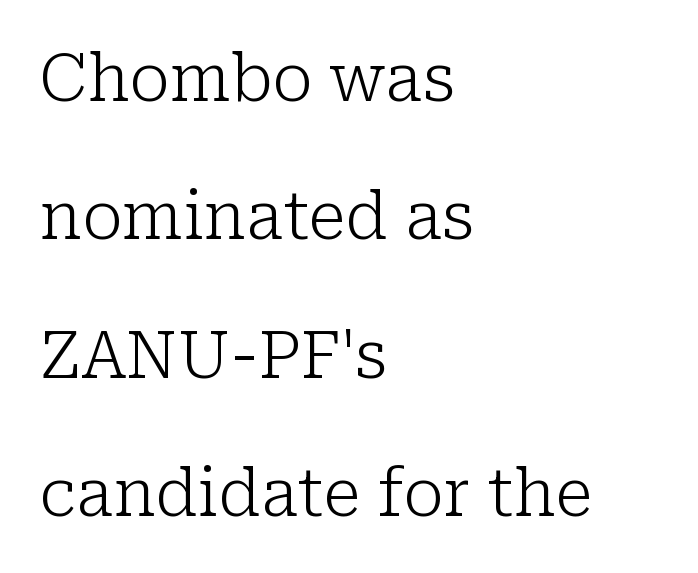
Q: Is the text bold? A: No.
Q: Is the text italic (slanted)? A: No, it is upright.
Q: Is the typeface a serif or a sans-serif typeface? A: Serif.
Q: Is the text underlined? A: No.
Q: How is the paragraph aligned? A: Left-aligned.
Q: Is the spacing between letters normal or unusually wide? A: Normal.
Q: Is the spacing between lines tight, normal or loose? A: Loose.
Q: Width (condensed, normal, or wide)? A: Normal.
Q: Stroke contrast? A: Low.
Q: x-height? A: Medium.
Q: Monospaced? A: No.
